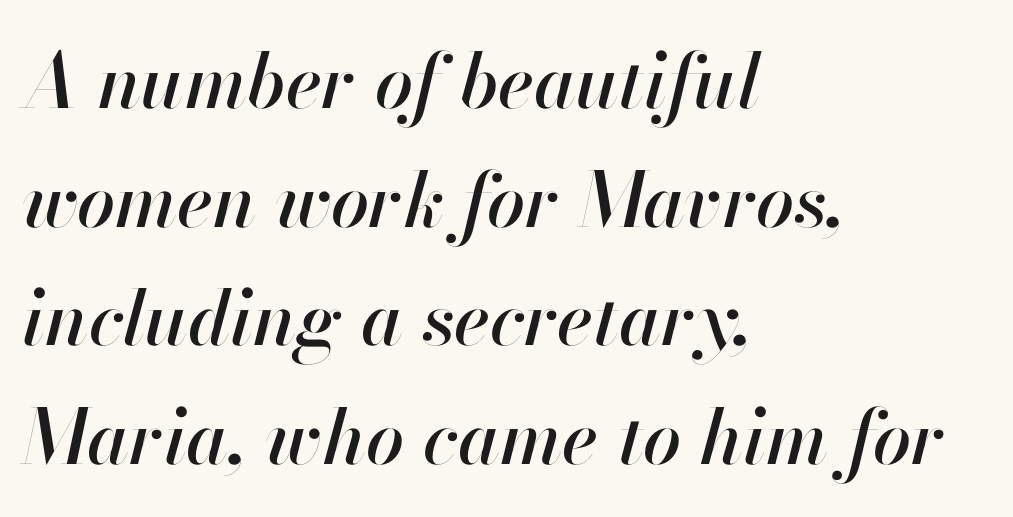
The image shows 76 px text type, italic (leaning right); set left-aligned, normal line spacing (1.56x), normal letter spacing, not underlined; high stroke contrast and a small x-height.
